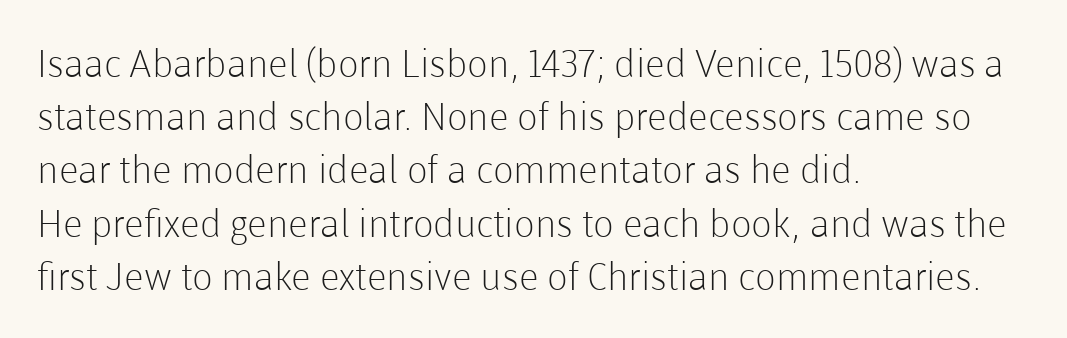
The image shows 38 px light sans-serif type, upright; set left-aligned, normal line spacing (1.4x), normal letter spacing, not underlined; low stroke contrast and a medium x-height.
